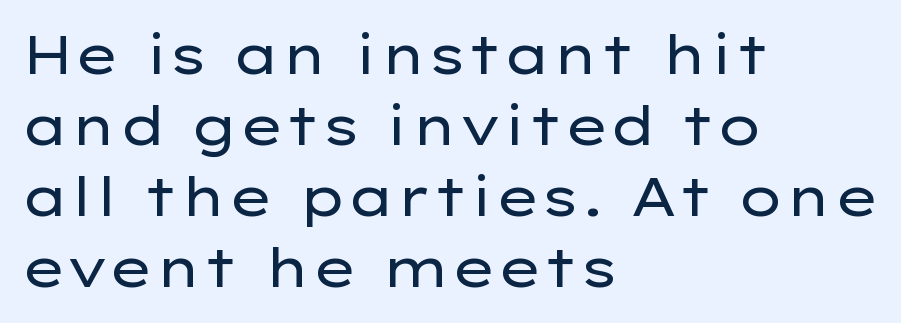
Counters stay open thanks to moderate or lighter strokes. These lines are rendered in a variable-pitch font. Which margin do the lines hug? The left one — the right edge is uneven. The glyphs are unaccompanied by any horizontal stroke below them. Are there feet on the stems? There aren't — it's a sans.
